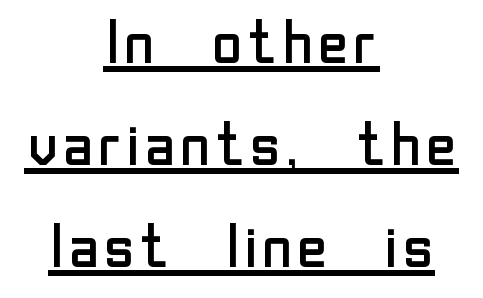
The image shows 60 px regular-weight sans-serif type, upright; set centered, normal line spacing (1.7x), normal letter spacing, underlined; low stroke contrast and a medium x-height.
